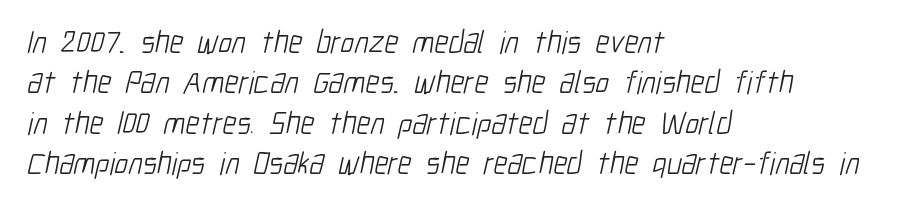
The image shows 32 px light, condensed sans-serif type; set left-aligned, normal line spacing (1.26x), normal letter spacing, not underlined; low stroke contrast and a medium x-height.
